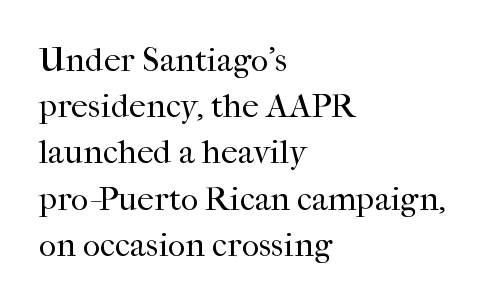
{"serif": "yes", "italic": "no", "bold": "no", "weight": "regular", "width": "normal", "stroke_contrast": "high", "x_height": "medium", "monospaced": "no", "underline": "no", "align": "left", "line_spacing": "normal", "line_spacing_ratio": 1.36, "letter_spacing": "normal", "letter_spacing_em": 0.0, "glyph_px": 34}
